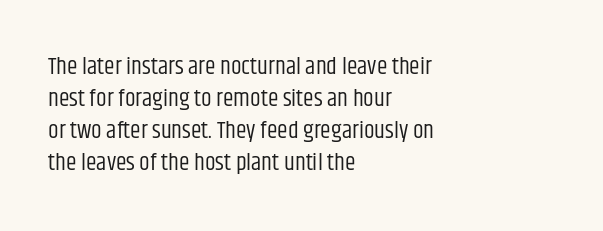
Q: Is the text bold? A: No.
Q: Is the text italic (slanted)? A: No, it is upright.
Q: Is the text underlined? A: No.
Q: How is the paragraph aligned? A: Left-aligned.
Q: Is the spacing between letters normal or unusually wide? A: Normal.
Q: Is the spacing between lines tight, normal or loose? A: Normal.
